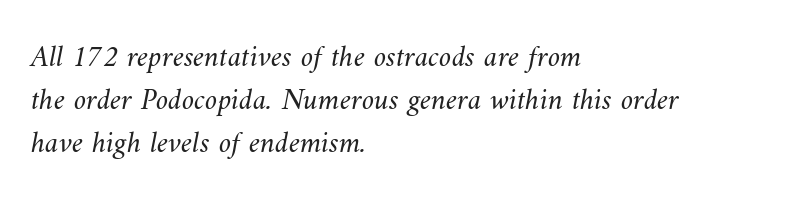
A student would call this left alignment; a typographer would say flush left, rag right. The specimen omits any rule beneath the text block's lines. The letters sit at their default tracking, neither squeezed nor spread. The letters look calm and open, with moderate or lighter stems.
